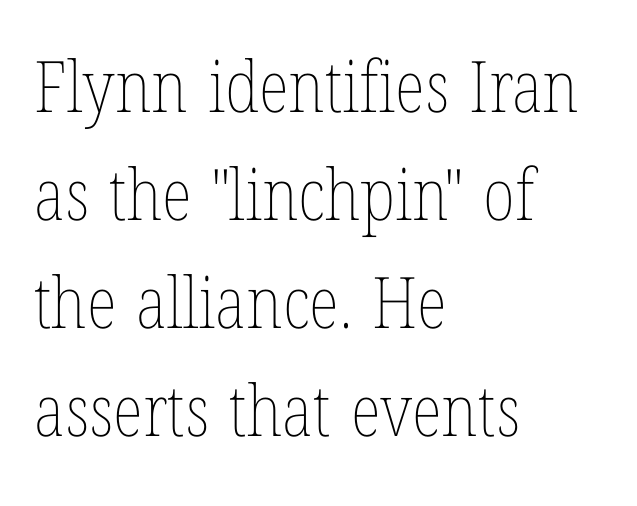
The letters advance in unequal steps, a hallmark of proportional type. Quick note: interline space is typical. A typesetter would mark this as roman, not italic. The gaps between neighbouring characters are ordinary and unremarkable. Short and long lines alike share a common starting point at left. Underlining? Definitely not there.
